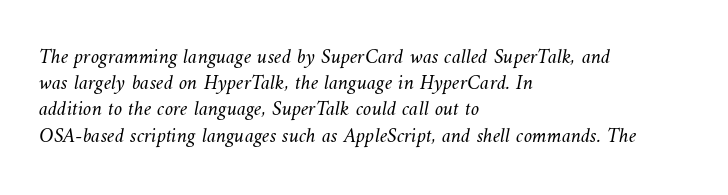
{"bold": "no", "underline": "no", "align": "left", "line_spacing": "normal", "line_spacing_ratio": 1.25, "letter_spacing": "normal", "letter_spacing_em": 0.0, "glyph_px": 21}
